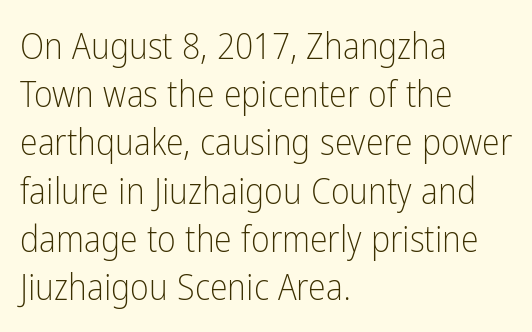
Q: Is the text bold? A: No.
Q: Is the text italic (slanted)? A: No, it is upright.
Q: Is the typeface a serif or a sans-serif typeface? A: Sans-serif.
Q: Is the text underlined? A: No.
Q: How is the paragraph aligned? A: Left-aligned.
Q: Is the spacing between letters normal or unusually wide? A: Normal.
Q: Is the spacing between lines tight, normal or loose? A: Normal.
Q: Width (condensed, normal, or wide)? A: Condensed.
Q: Stroke contrast? A: Low.
Q: x-height? A: Medium.
Q: Monospaced? A: No.
